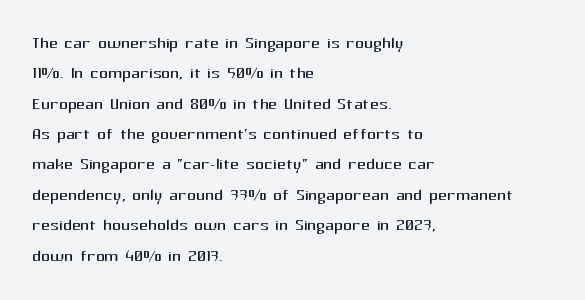
Q: Is the text bold? A: No.
Q: Is the text italic (slanted)? A: No, it is upright.
Q: Is the text underlined? A: No.
Q: How is the paragraph aligned? A: Left-aligned.
Q: Is the spacing between letters normal or unusually wide? A: Normal.
Q: Is the spacing between lines tight, normal or loose? A: Normal.
